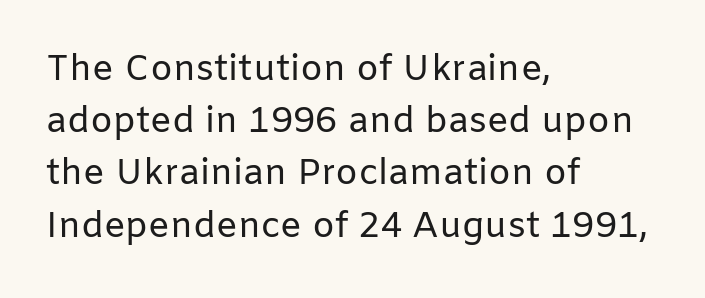
The image shows 36 px regular-weight sans-serif type, upright; set left-aligned, normal line spacing (1.45x), normal letter spacing, not underlined; low stroke contrast and a medium x-height.
